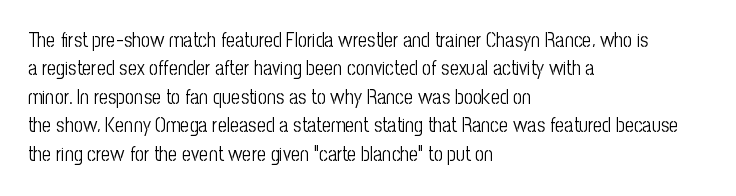
The image shows 20 px text type, upright; set left-aligned, normal line spacing (1.42x), normal letter spacing, not underlined.
